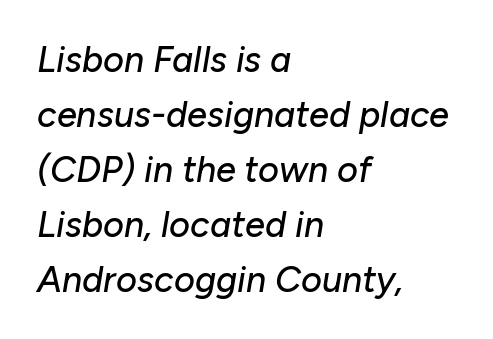
The image shows 36 px text type, italic (leaning right); set left-aligned, normal line spacing (1.53x), normal letter spacing, not underlined; low stroke contrast and a medium x-height.
